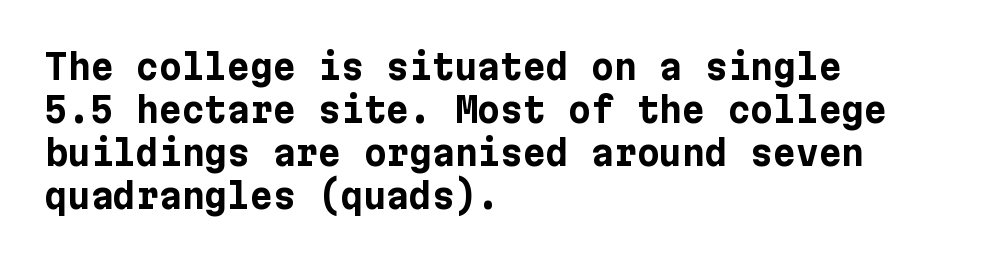
A typesetter would label this face a sans. The font is running at its bold setting. Words appear dense and cohesive because spacing is normal. Posture: upright roman.
